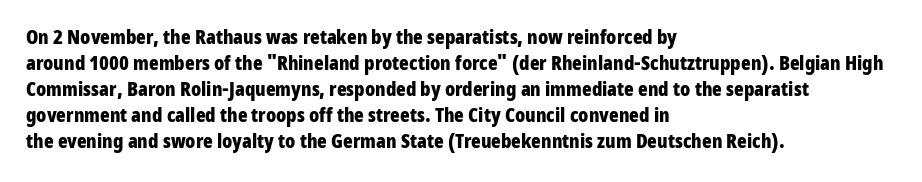
The lettering holds an erect, upright posture throughout. The text block is weighted toward the left margin, trailing off unevenly rightward. The strokes are fattened all the way to bold. Bare-footed words on every line.
